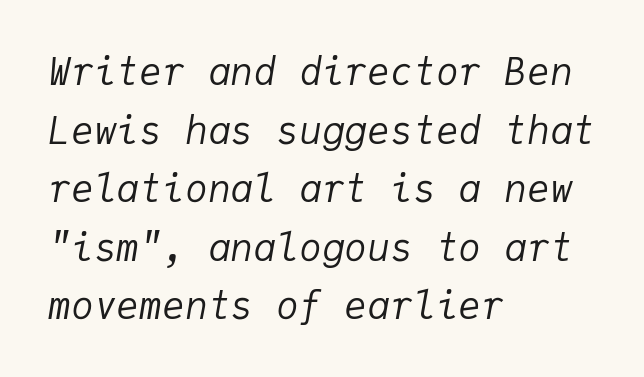
The image shows 38 px regular-weight type, italic (leaning right), monospaced; set left-aligned, normal line spacing (1.54x), normal letter spacing, not underlined; low stroke contrast and a medium x-height.
